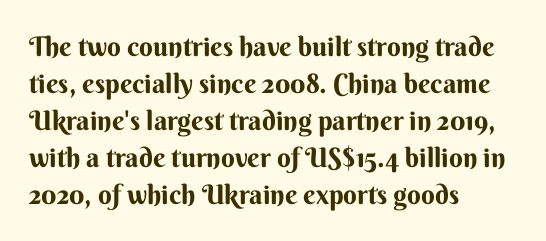
A typesetter would call this zero additional tracking. Notice how descenders clear the ascenders below comfortably — that's standard leading. Ordinary non-slanted type is in use. Letters rest on an invisible, unmarked baseline.
